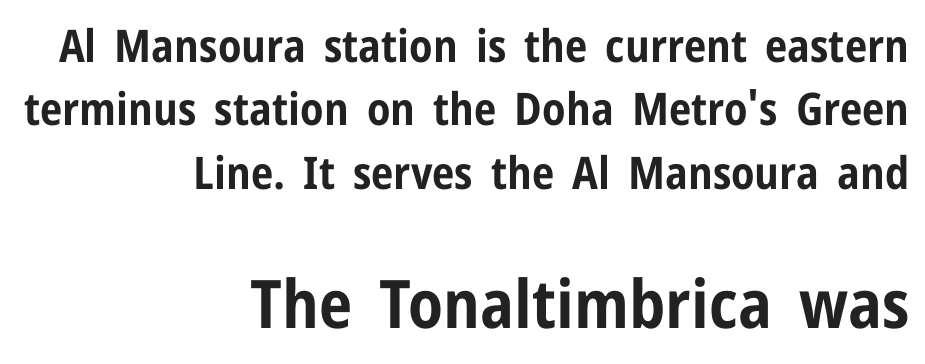
The image shows 67 px bold, condensed sans-serif type, upright; set right-aligned, normal line spacing (1.41x), normal letter spacing, not underlined; the second (bottom) block is 1.49x larger; low stroke contrast and a medium x-height.
